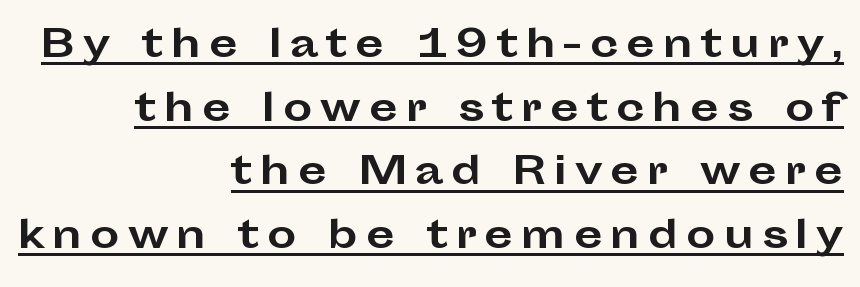
Q: Is the text bold? A: Yes.
Q: Is the text italic (slanted)? A: No, it is upright.
Q: Is the typeface a serif or a sans-serif typeface? A: Sans-serif.
Q: Is the text underlined? A: Yes.
Q: How is the paragraph aligned? A: Right-aligned.
Q: Is the spacing between letters normal or unusually wide? A: Unusually wide.
Q: Width (condensed, normal, or wide)? A: Wide.
Q: Stroke contrast? A: Low.
Q: x-height? A: Medium.
Q: Monospaced? A: No.
